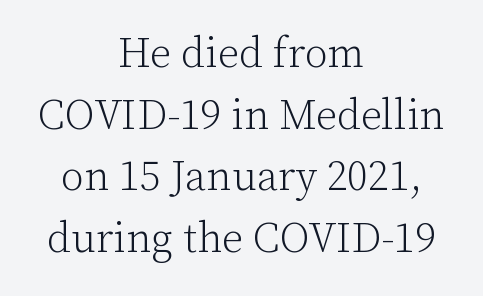
Which margin do the lines hug? Neither — every line sits in the middle. Glance below the letters and you will spot only blank space. Tall strokes in this sample are plumb rather than angled. These glyphs show unthickened strokes, regular width or finer. This rendering employs a face with finishing strokes, i.e., a serif.
